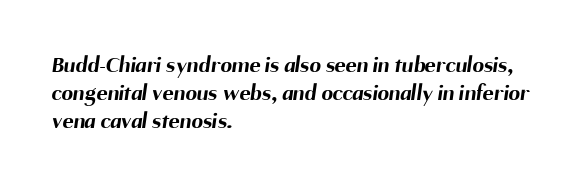
Q: Is the text bold? A: Yes.
Q: Is the text underlined? A: No.
Q: How is the paragraph aligned? A: Left-aligned.
Q: Is the spacing between letters normal or unusually wide? A: Normal.
